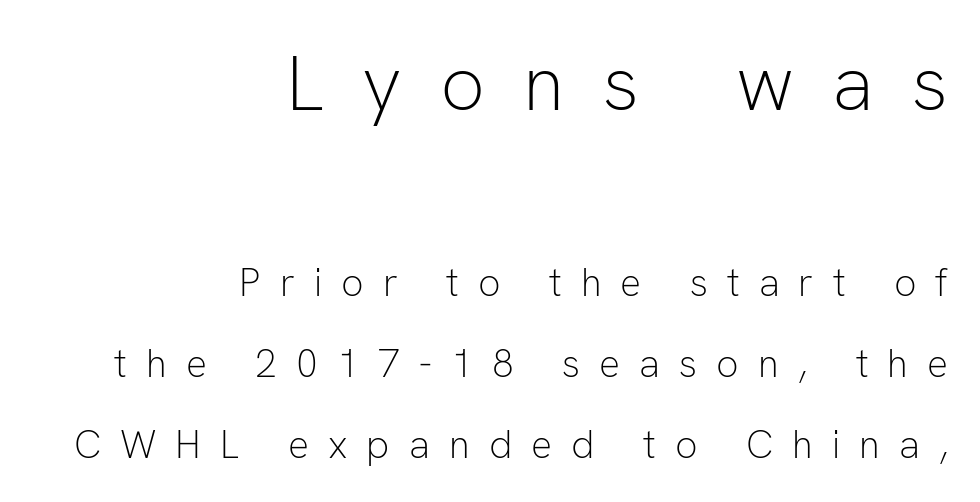
The image shows 78 px light sans-serif type, upright; set right-aligned, loose line spacing (2.08x), unusually wide letter spacing (+0.49 em), not underlined; the first (top) block is 2.0x larger; low stroke contrast and a medium x-height.
